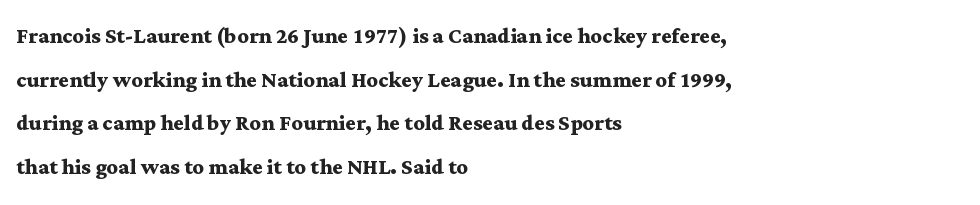
Q: Is the text bold? A: Yes.
Q: Is the text italic (slanted)? A: No, it is upright.
Q: Is the typeface a serif or a sans-serif typeface? A: Serif.
Q: Is the text underlined? A: No.
Q: How is the paragraph aligned? A: Left-aligned.
Q: Is the spacing between letters normal or unusually wide? A: Normal.
Q: Is the spacing between lines tight, normal or loose? A: Normal.
Q: Width (condensed, normal, or wide)? A: Wide.
Q: Stroke contrast? A: Medium.
Q: x-height? A: Medium.
Q: Monospaced? A: No.
